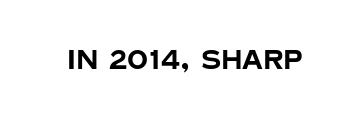
Only glyphs here, with clear space below each row. Rendered with straight, roman letterforms. The glyphs have the mass of a bold cut. Observe the ordinary spacing: letters are neighbours, not strangers.
